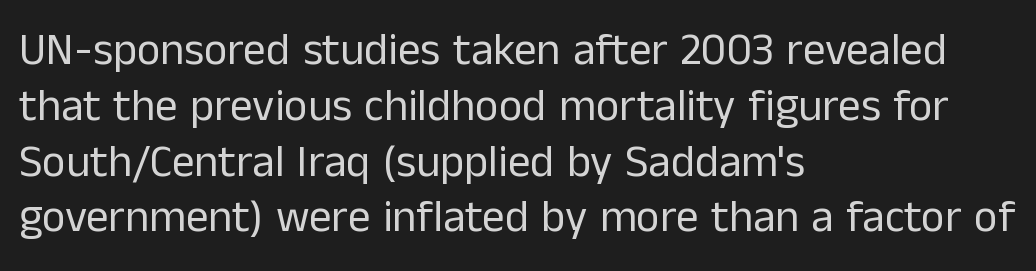
Q: Is the text bold? A: No.
Q: Is the text italic (slanted)? A: No, it is upright.
Q: Is the typeface a serif or a sans-serif typeface? A: Sans-serif.
Q: Is the text underlined? A: No.
Q: How is the paragraph aligned? A: Left-aligned.
Q: Is the spacing between letters normal or unusually wide? A: Normal.
Q: Width (condensed, normal, or wide)? A: Normal.
Q: Stroke contrast? A: Low.
Q: x-height? A: Medium.
Q: Monospaced? A: No.
